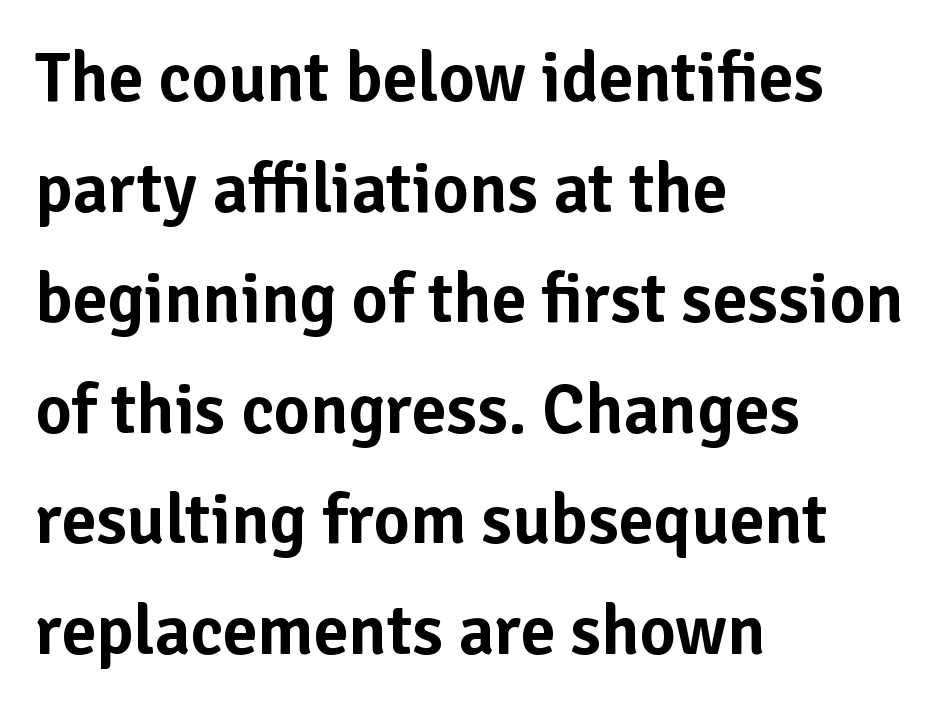
Q: Is the text italic (slanted)? A: No, it is upright.
Q: Is the typeface a serif or a sans-serif typeface? A: Sans-serif.
Q: Is the text underlined? A: No.
Q: How is the paragraph aligned? A: Left-aligned.
Q: Is the spacing between letters normal or unusually wide? A: Normal.
Q: Is the spacing between lines tight, normal or loose? A: Normal.
Q: Width (condensed, normal, or wide)? A: Normal.
Q: Stroke contrast? A: Low.
Q: x-height? A: Medium.
Q: Monospaced? A: No.
